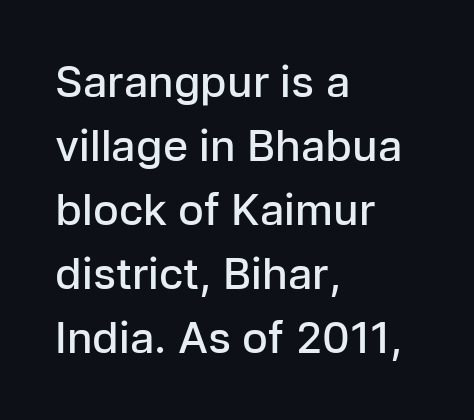
Type without underlining. Proportional: the letters do not fall into vertical columns. If you drew a line through each stem, it would be perfectly vertical. Line starts are locked; line ends wander.
